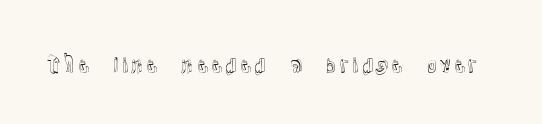
{"italic": "no", "underline": "no", "letter_spacing": "normal", "letter_spacing_em": 0.0, "glyph_px": 21}
